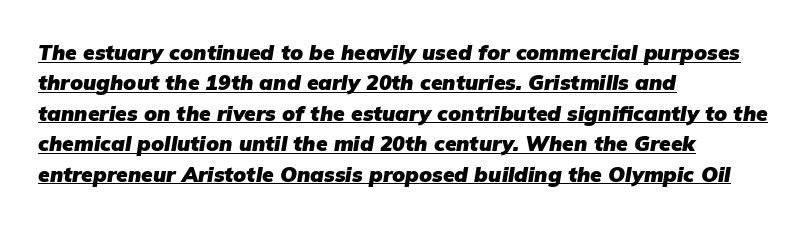
Q: Is the text bold? A: Yes.
Q: Is the text italic (slanted)? A: Yes, it leans right by about 9 degrees.
Q: Is the text underlined? A: Yes.
Q: How is the paragraph aligned? A: Left-aligned.
Q: Is the spacing between letters normal or unusually wide? A: Normal.
Q: Is the spacing between lines tight, normal or loose? A: Normal.
